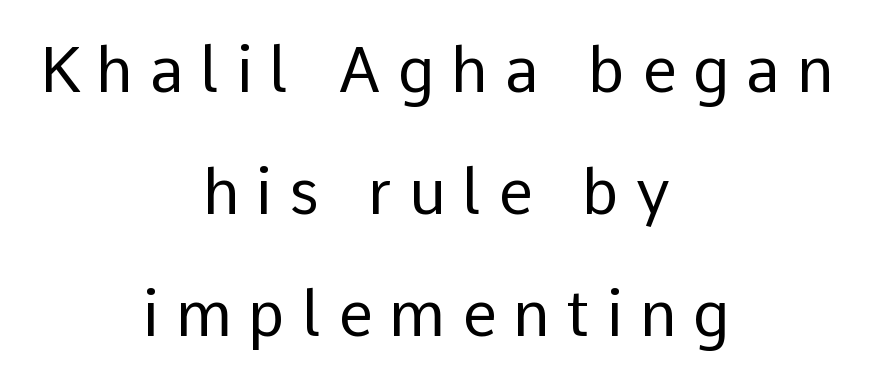
{"serif": "no", "italic": "no", "bold": "no", "weight": "regular", "width": "normal", "stroke_contrast": "low", "x_height": "medium", "monospaced": "no", "underline": "no", "align": "center", "line_spacing": "loose", "line_spacing_ratio": 1.97, "letter_spacing": "wide", "letter_spacing_em": 0.27, "glyph_px": 62}
